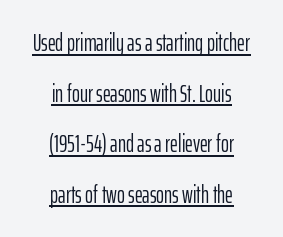
Short and long lines alike share a common midpoint. Vertical spacing — loose. Style check: upright. Stem width sits at or under what a default text font uses. Short note: letters normally spaced.
